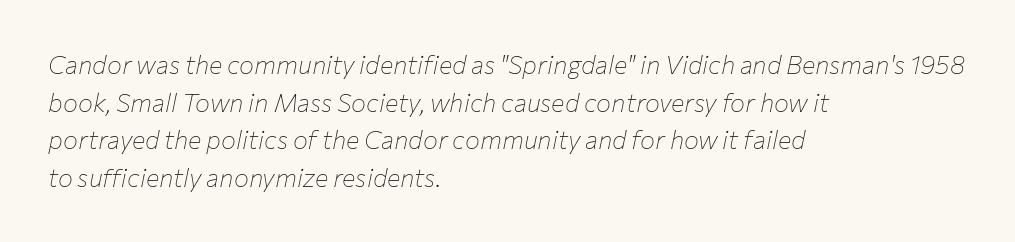
{"italic": "yes", "lean": "right", "slant_degrees": 12, "bold": "no", "underline": "no", "align": "left", "line_spacing": "normal", "line_spacing_ratio": 1.51, "letter_spacing": "normal", "letter_spacing_em": 0.0, "glyph_px": 25}
